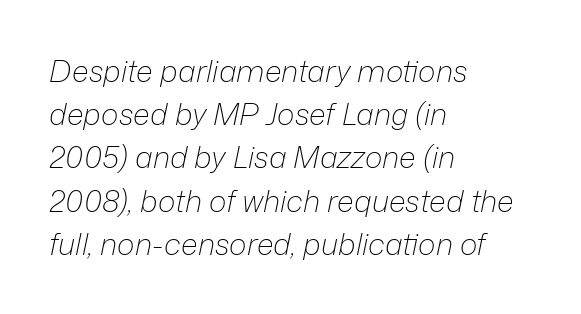
{"italic": "yes", "lean": "right", "slant_degrees": 12, "bold": "no", "weight": "light", "width": "normal", "stroke_contrast": "low", "x_height": "medium", "monospaced": "no", "underline": "no", "align": "left", "line_spacing": "normal", "line_spacing_ratio": 1.44, "letter_spacing": "normal", "letter_spacing_em": 0.0, "glyph_px": 30}
